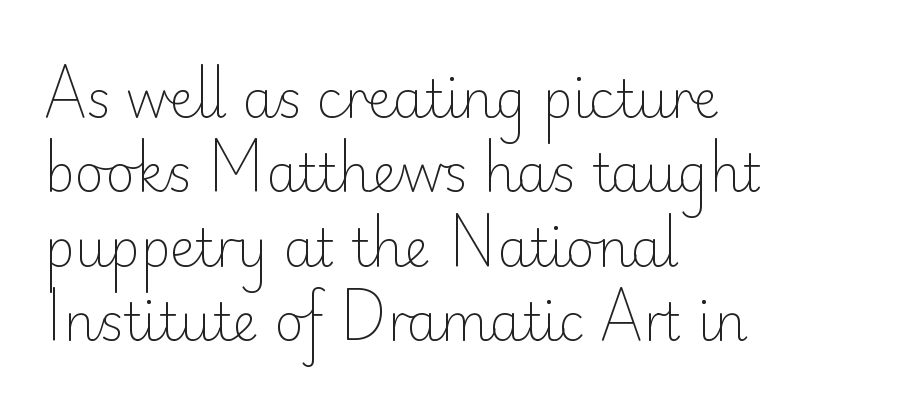
Q: Is the text bold? A: No.
Q: Is the text italic (slanted)? A: No, it is upright.
Q: Is the typeface a serif or a sans-serif typeface? A: Sans-serif.
Q: Is the text underlined? A: No.
Q: How is the paragraph aligned? A: Left-aligned.
Q: Is the spacing between letters normal or unusually wide? A: Normal.
Q: Is the spacing between lines tight, normal or loose? A: Normal.
Q: Width (condensed, normal, or wide)? A: Normal.
Q: Stroke contrast? A: Low.
Q: x-height? A: Small.
Q: Monospaced? A: No.
